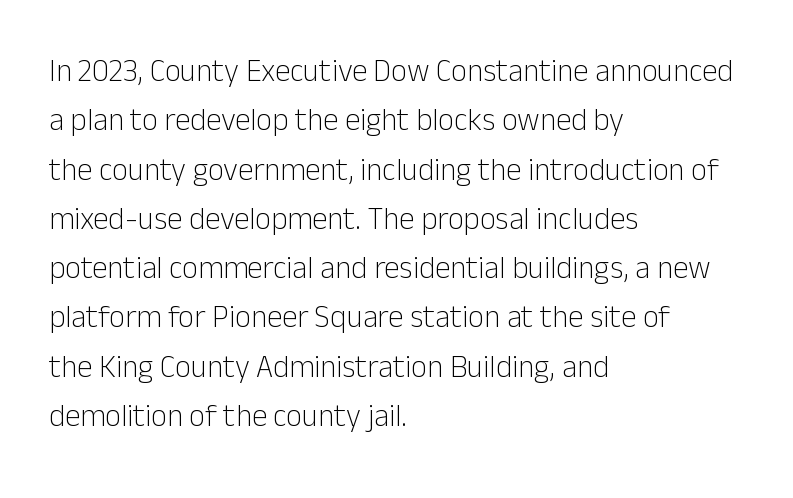
The image shows 31 px light sans-serif type, upright; set left-aligned, normal line spacing (1.59x), normal letter spacing, not underlined; low stroke contrast and a medium x-height.
